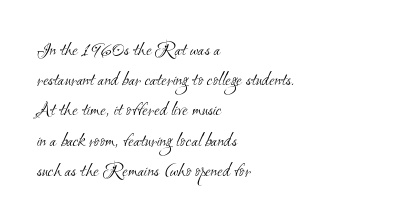
The image shows 20 px text type; set left-aligned, normal line spacing (1.51x), normal letter spacing, not underlined.
